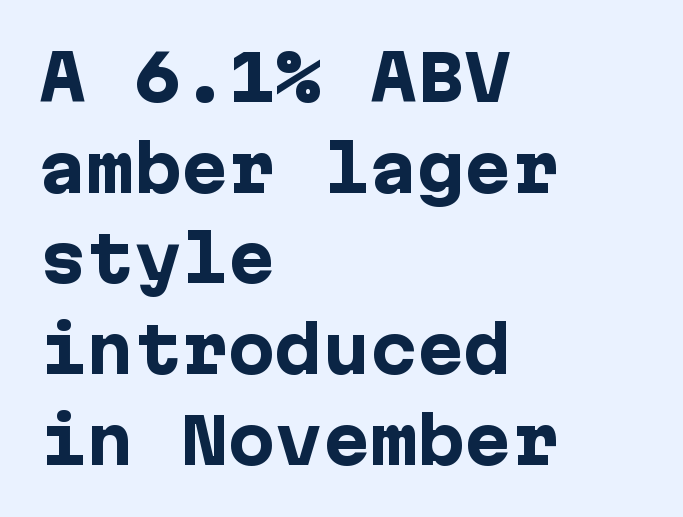
Evenly set lines give the paragraph a standard silhouette. Examine the stroke ends and you'll find no serifs. Clear beneath every line of the passage. This is heavy type, rendered in bold. The lines are quadded left. Posture: upright roman.
